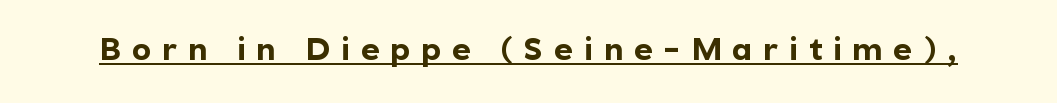
{"serif": "no", "italic": "no", "bold": "yes", "weight": "bold", "width": "normal", "x_height": "medium", "monospaced": "no", "underline": "yes", "letter_spacing": "wide", "letter_spacing_em": 0.34, "glyph_px": 32}
